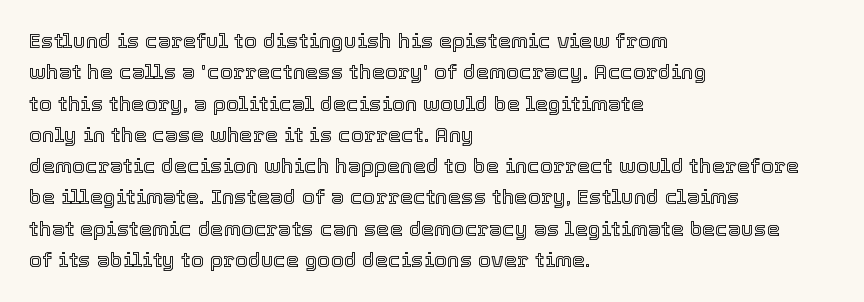
The compositor pushed each line to the left boundary. The designer left line spacing at the default. The rendering keeps characters at their native spacing. No italicization has been applied; the sample stays upright. Clear beneath every line of the passage.
